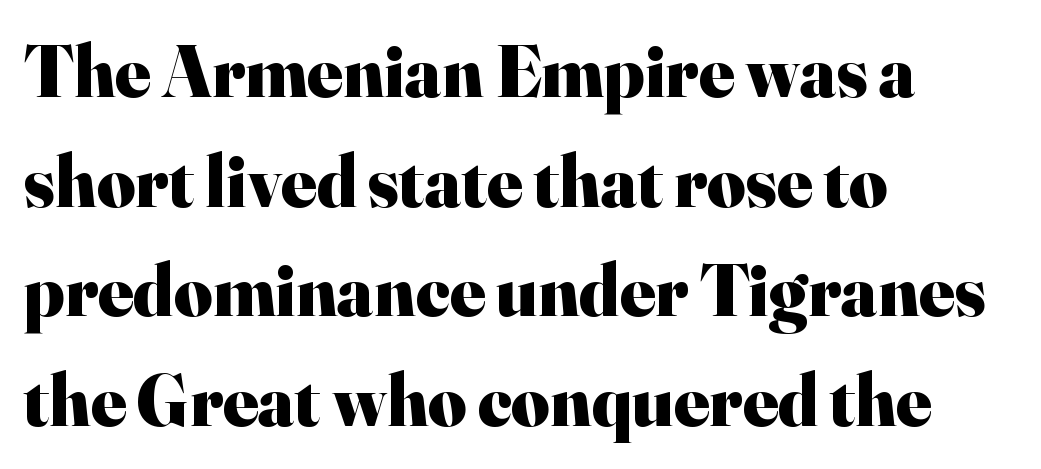
The leading is moderate, giving the passage an even texture. Type style note: has serifs. In CSS terms this would be text-align: left. How are the letters spaced? Ordinarily, with no added tracking.
